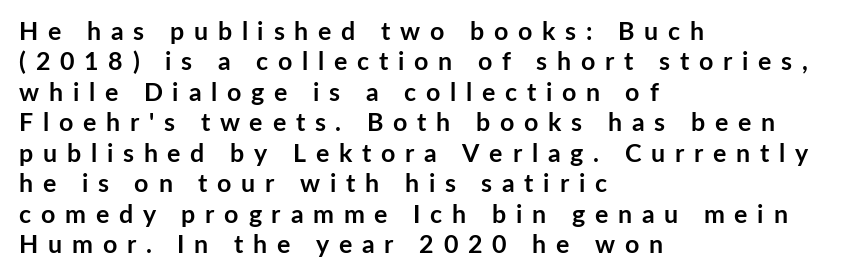
Q: Is the text bold? A: Yes.
Q: Is the text italic (slanted)? A: No, it is upright.
Q: Is the text underlined? A: No.
Q: How is the paragraph aligned? A: Left-aligned.
Q: Is the spacing between letters normal or unusually wide? A: Unusually wide.
